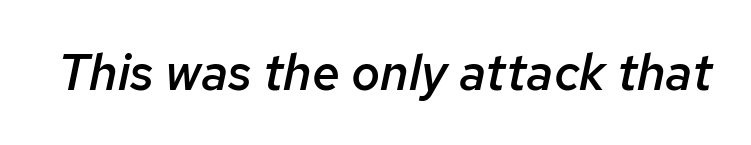
{"italic": "yes", "lean": "right", "slant_degrees": 12, "bold": "semi", "weight": "semibold", "width": "normal", "stroke_contrast": "low", "x_height": "medium", "monospaced": "no", "underline": "no", "letter_spacing": "normal", "letter_spacing_em": 0.0, "glyph_px": 50}
